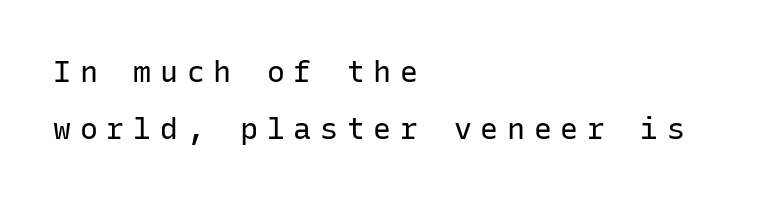
Characters follow at a spacing far wider than the type designer built in. This sample uses a sans-serif face. Teacher's note: observe the even left margin — that is flush-left alignment. A light-to-regular cut is what we see here. The space directly below the letters is spotless. You could count columns in this text — the font is strictly monospaced.
